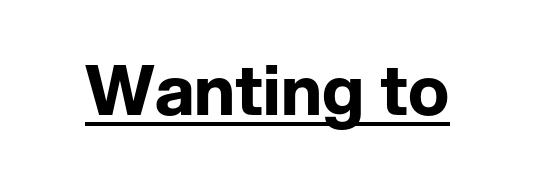
Q: Is the text bold? A: Yes.
Q: Is the text italic (slanted)? A: No, it is upright.
Q: Is the typeface a serif or a sans-serif typeface? A: Sans-serif.
Q: Is the text underlined? A: Yes.
Q: Is the spacing between letters normal or unusually wide? A: Normal.
Q: Width (condensed, normal, or wide)? A: Normal.
Q: Stroke contrast? A: Low.
Q: x-height? A: Medium.
Q: Monospaced? A: No.
